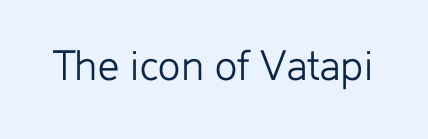
Q: Is the text bold? A: No.
Q: Is the text italic (slanted)? A: No, it is upright.
Q: Is the typeface a serif or a sans-serif typeface? A: Sans-serif.
Q: Is the text underlined? A: No.
Q: Is the spacing between letters normal or unusually wide? A: Normal.
Q: Width (condensed, normal, or wide)? A: Normal.
Q: Stroke contrast? A: Low.
Q: x-height? A: Medium.
Q: Monospaced? A: No.
